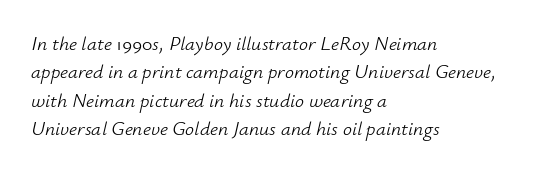
These lines stack with their left ends in a neat column. Regarding leading, the lines here are spaced in the standard way. Every character sits at an angle, as italics do. Only glyphs here, with clear space below each row. Short note: letters normally spaced.
